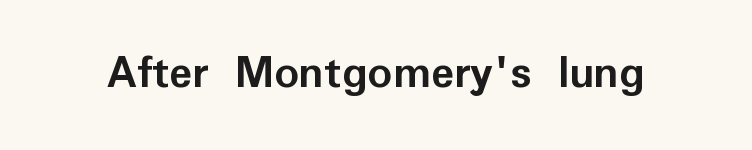
Q: Is the text bold? A: Yes.
Q: Is the text italic (slanted)? A: No, it is upright.
Q: Is the typeface a serif or a sans-serif typeface? A: Sans-serif.
Q: Is the text underlined? A: No.
Q: Is the spacing between letters normal or unusually wide? A: Normal.
Q: Width (condensed, normal, or wide)? A: Normal.
Q: Stroke contrast? A: Low.
Q: x-height? A: Medium.
Q: Monospaced? A: No.
